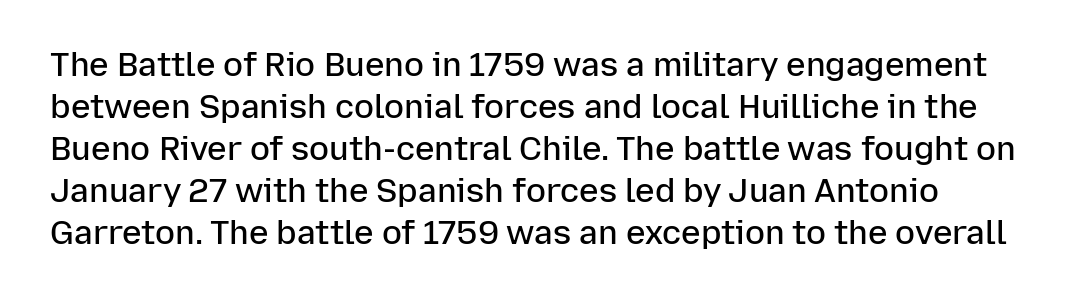
The image shows 33 px semibold sans-serif type, upright; set left-aligned, normal line spacing (1.27x), normal letter spacing, not underlined; low stroke contrast and a medium x-height.
